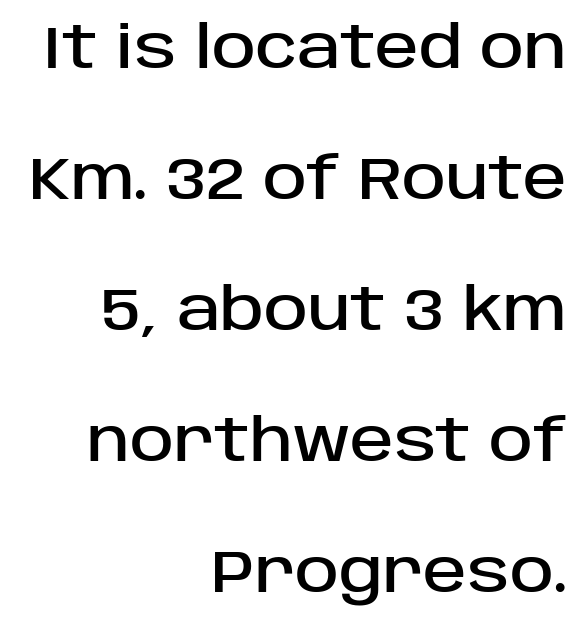
Q: Is the text italic (slanted)? A: No, it is upright.
Q: Is the typeface a serif or a sans-serif typeface? A: Sans-serif.
Q: Is the text underlined? A: No.
Q: How is the paragraph aligned? A: Right-aligned.
Q: Is the spacing between letters normal or unusually wide? A: Normal.
Q: Is the spacing between lines tight, normal or loose? A: Loose.
Q: Width (condensed, normal, or wide)? A: Normal.
Q: Stroke contrast? A: Low.
Q: x-height? A: Large.
Q: Monospaced? A: No.
